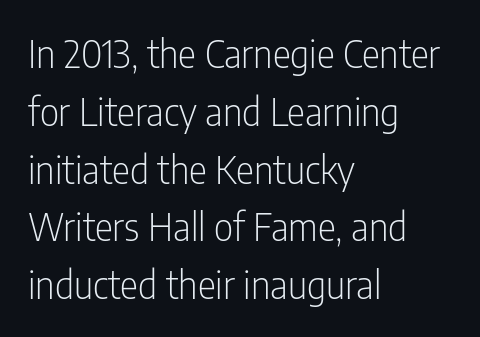
This block has exactly the height ordinary leading produces. Stem width sits at or under what a default text font uses. Honestly, the letter spacing is just normal — you wouldn't notice it. Are there feet on the stems? There aren't — it's a sans. Do the letters lean? They stand straight.
